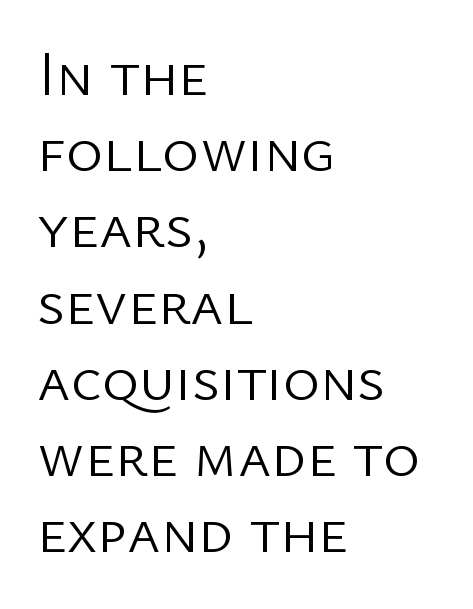
One-word summary of the alignment: left. Bold? No — there's no thickening of the strokes. Characters remain perfectly vertical along every line. Glyph-to-glyph distance matches everyday printed text. A sans-serif font was chosen for this passage. A typesetter would call this proportional, since set widths differ per character.
